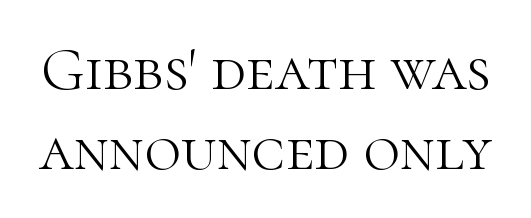
{"serif": "yes", "italic": "no", "bold": "no", "weight": "light", "width": "normal", "stroke_contrast": "high", "x_height": "medium", "monospaced": "no", "underline": "no", "line_spacing": "normal", "line_spacing_ratio": 1.29, "letter_spacing": "normal", "letter_spacing_em": 0.0, "glyph_px": 62}
